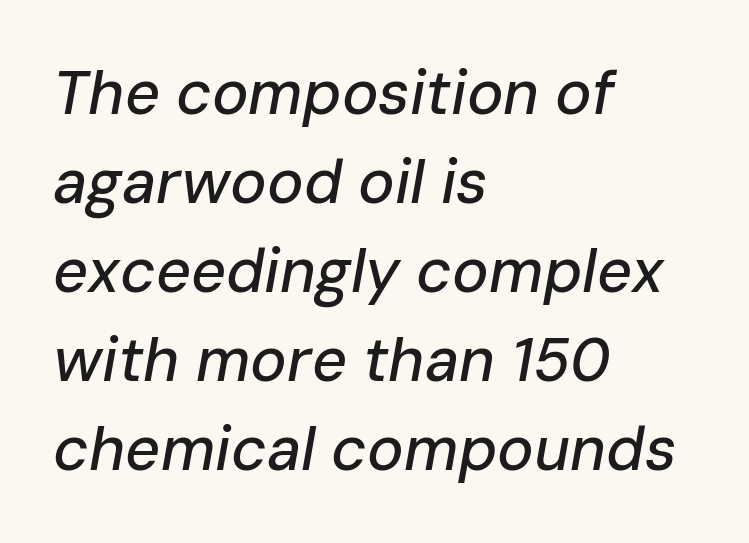
Q: Is the text italic (slanted)? A: Yes, it leans right by about 10 degrees.
Q: Is the text underlined? A: No.
Q: How is the paragraph aligned? A: Left-aligned.
Q: Is the spacing between letters normal or unusually wide? A: Normal.
Q: Is the spacing between lines tight, normal or loose? A: Normal.
Q: Width (condensed, normal, or wide)? A: Normal.
Q: Stroke contrast? A: Low.
Q: x-height? A: Medium.
Q: Monospaced? A: No.
